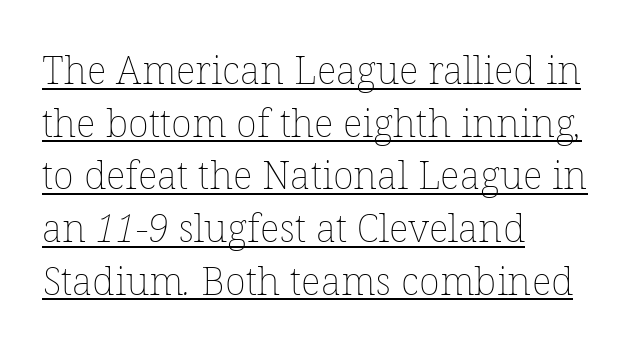
The image shows 39 px thin type; set left-aligned, normal line spacing (1.35x), normal letter spacing, underlined; low stroke contrast and a medium x-height.
